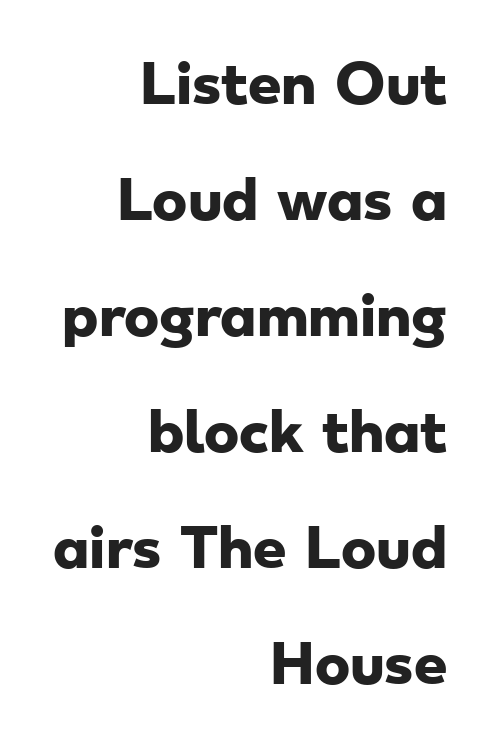
Q: Is the text bold? A: Yes.
Q: Is the typeface a serif or a sans-serif typeface? A: Sans-serif.
Q: Is the text underlined? A: No.
Q: How is the paragraph aligned? A: Right-aligned.
Q: Is the spacing between letters normal or unusually wide? A: Normal.
Q: Is the spacing between lines tight, normal or loose? A: Loose.
Q: Width (condensed, normal, or wide)? A: Wide.
Q: Stroke contrast? A: Low.
Q: x-height? A: Small.
Q: Monospaced? A: No.
